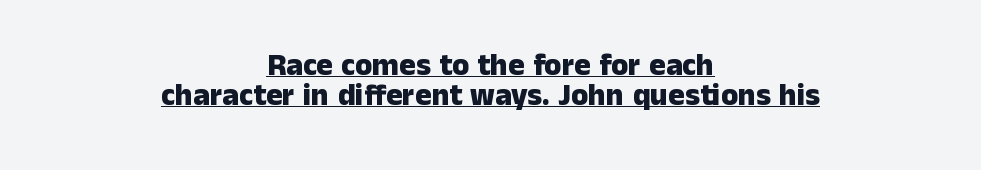
Q: Is the text bold? A: Yes.
Q: Is the text italic (slanted)? A: No, it is upright.
Q: Is the typeface a serif or a sans-serif typeface? A: Sans-serif.
Q: Is the text underlined? A: Yes.
Q: How is the paragraph aligned? A: Centered.
Q: Is the spacing between letters normal or unusually wide? A: Normal.
Q: Is the spacing between lines tight, normal or loose? A: Tight.
Q: Width (condensed, normal, or wide)? A: Normal.
Q: Stroke contrast? A: Low.
Q: x-height? A: Medium.
Q: Monospaced? A: No.
